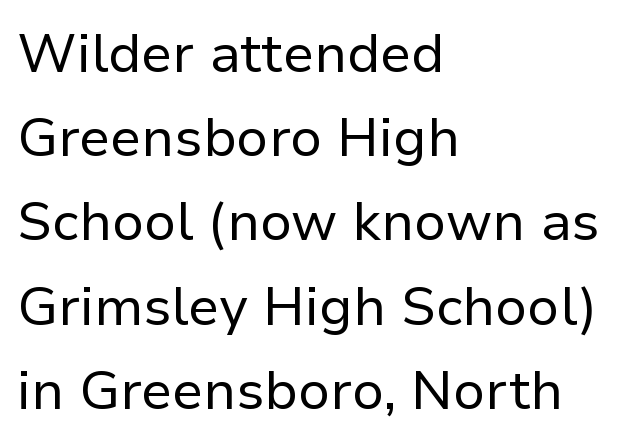
Q: Is the text bold? A: No.
Q: Is the text italic (slanted)? A: No, it is upright.
Q: Is the typeface a serif or a sans-serif typeface? A: Sans-serif.
Q: Is the text underlined? A: No.
Q: How is the paragraph aligned? A: Left-aligned.
Q: Is the spacing between letters normal or unusually wide? A: Normal.
Q: Is the spacing between lines tight, normal or loose? A: Normal.
Q: Width (condensed, normal, or wide)? A: Normal.
Q: Stroke contrast? A: Low.
Q: x-height? A: Medium.
Q: Monospaced? A: No.
